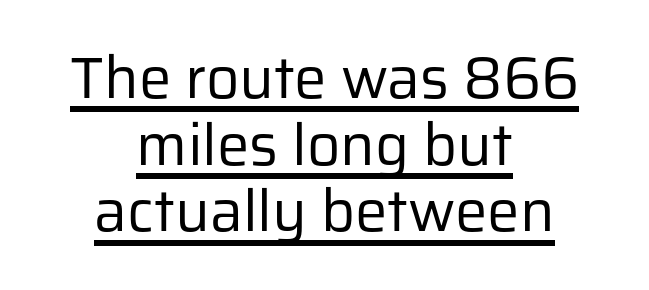
No extra ink here — the face is not bold. The passage shown is typed in a proportional face where columns would drift. The rendered words wear a rule along their underside. Classification — sans serif. This rendering uses center alignment, leaving both contours irregular but symmetric.
